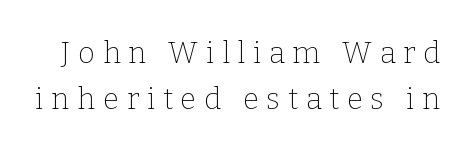
{"serif": "yes", "italic": "no", "bold": "no", "weight": "thin", "width": "normal", "stroke_contrast": "low", "x_height": "medium", "monospaced": "no", "underline": "no", "line_spacing": "normal", "line_spacing_ratio": 1.6, "letter_spacing": "wide", "letter_spacing_em": 0.27, "glyph_px": 29}
